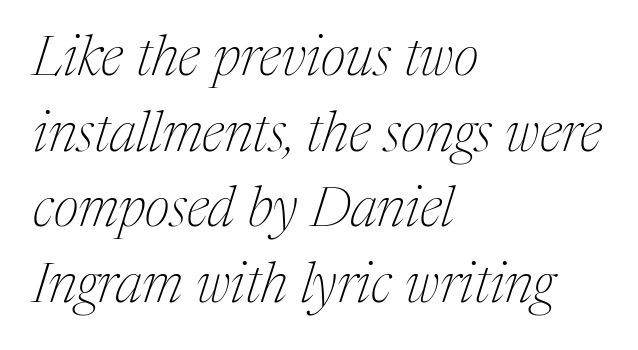
The image shows 56 px thin serif type, italic (leaning right); set left-aligned, normal line spacing (1.35x), normal letter spacing, not underlined; medium stroke contrast and a medium x-height.
